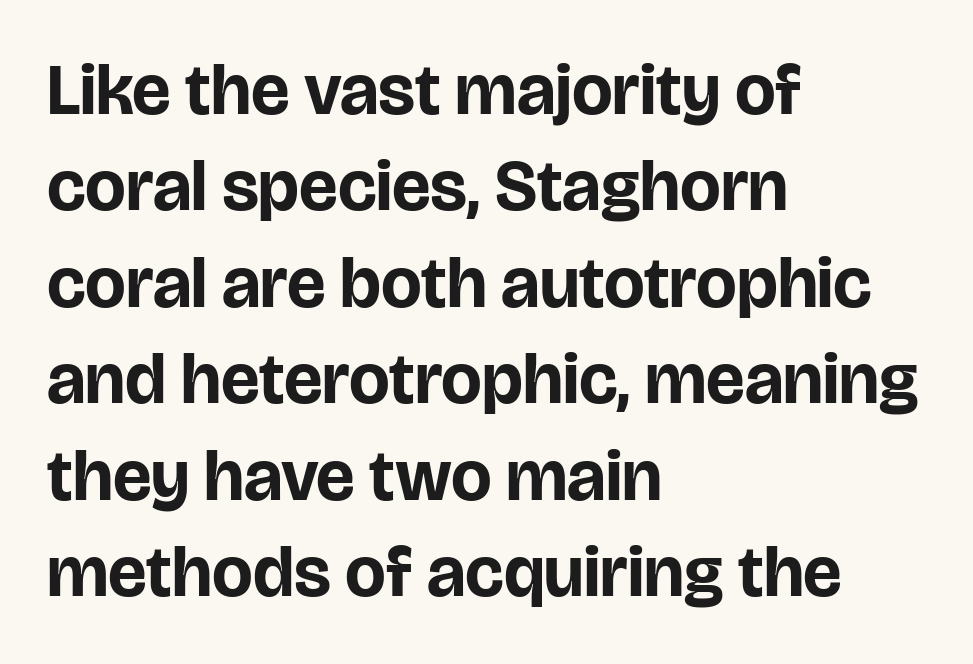
The image shows 72 px bold sans-serif type, upright; set left-aligned, normal line spacing (1.34x), normal letter spacing, not underlined; low stroke contrast and a large x-height.
